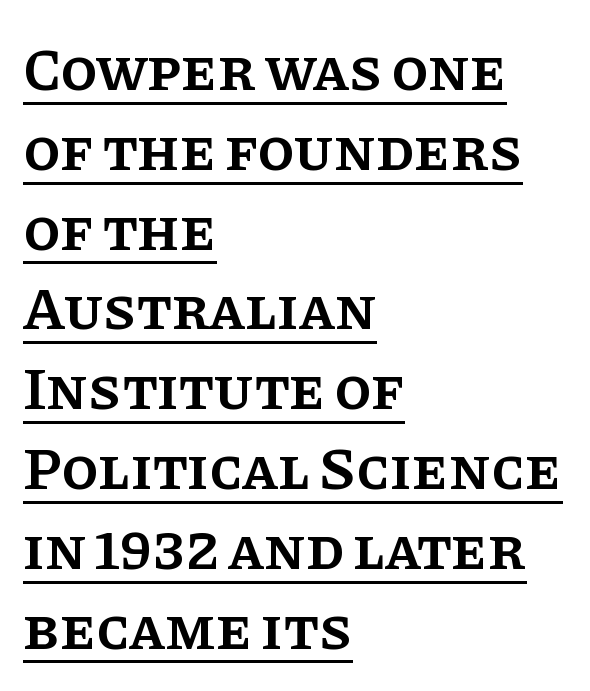
{"serif": "yes", "italic": "no", "bold": "semi", "weight": "semibold", "width": "normal", "stroke_contrast": "low", "x_height": "large", "monospaced": "no", "underline": "yes", "align": "left", "line_spacing": "normal", "line_spacing_ratio": 1.33, "letter_spacing": "normal", "letter_spacing_em": 0.0, "glyph_px": 60}
